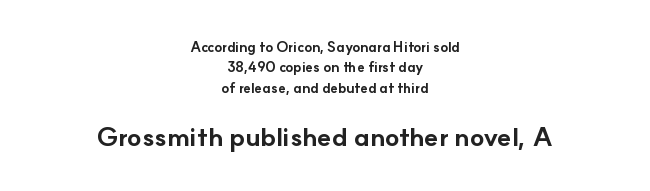
The letters stand straight up with perfectly vertical stems. The composition opens small and finishes big. Check the space under the baseline: it is left empty. Each glyph is drawn with heavy, bold strokes.
